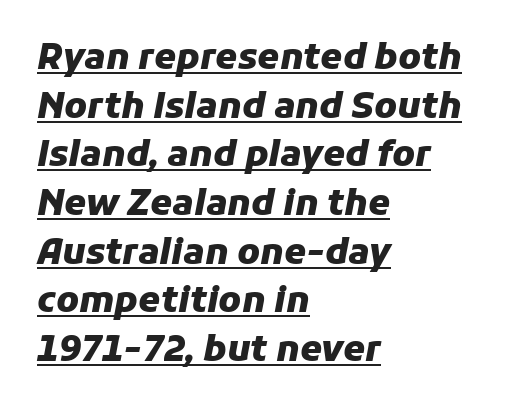
The image shows 35 px heavy type, italic (leaning right); set left-aligned, normal line spacing (1.39x), normal letter spacing, underlined; low stroke contrast and a medium x-height.
